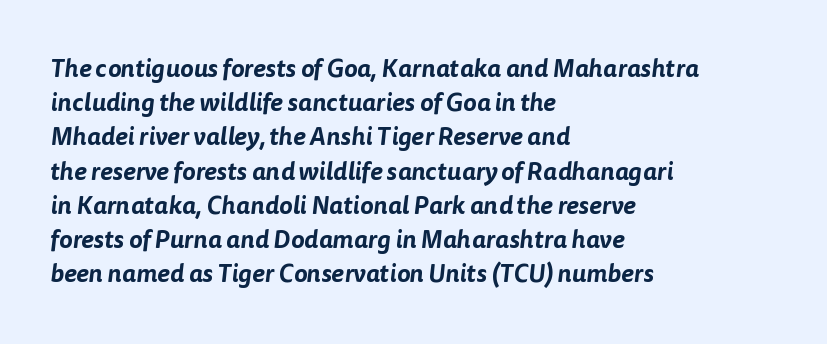
The paragraph has a hard left edge and a soft right edge. The glyphs are unaccompanied by any horizontal stroke below them. You could call the tracking neutral — neither tight nor loose. Vertical spacing — default.
